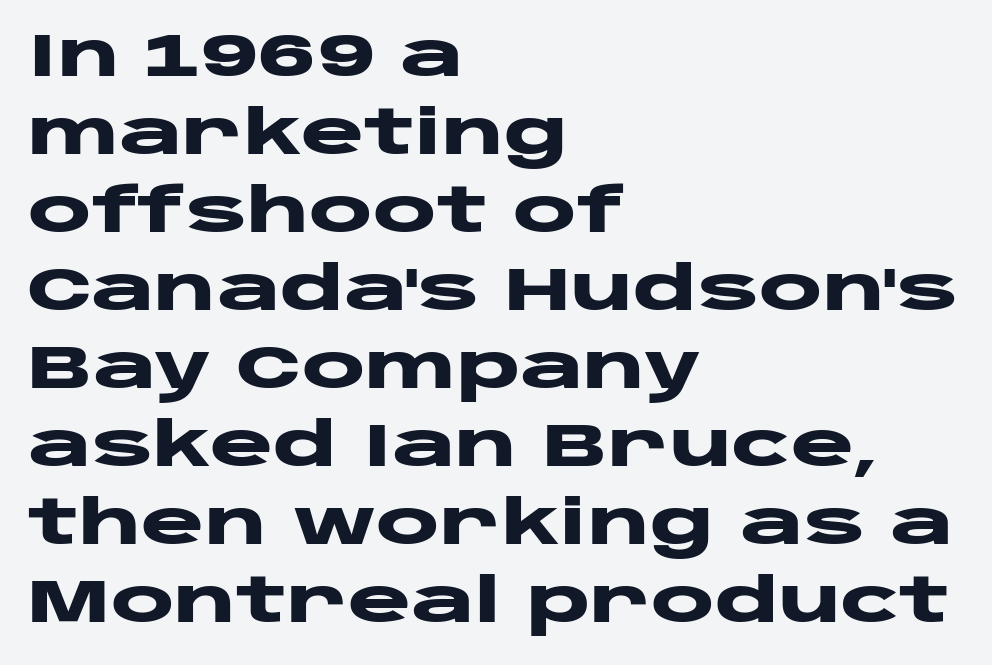
{"serif": "no", "italic": "no", "bold": "yes", "weight": "heavy", "width": "wide", "stroke_contrast": "low", "x_height": "large", "monospaced": "no", "underline": "no", "align": "left", "line_spacing": "normal", "line_spacing_ratio": 1.3, "letter_spacing": "normal", "letter_spacing_em": 0.0, "glyph_px": 60}
